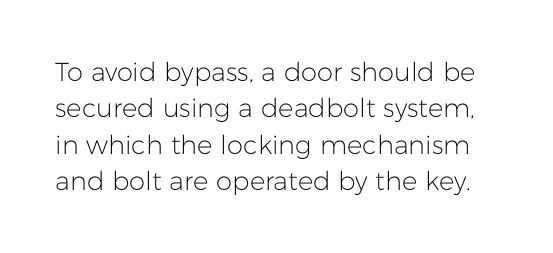
Q: Is the text bold? A: No.
Q: Is the text italic (slanted)? A: No, it is upright.
Q: Is the text underlined? A: No.
Q: Is the spacing between letters normal or unusually wide? A: Normal.
Q: Is the spacing between lines tight, normal or loose? A: Normal.
